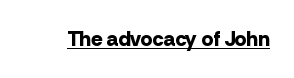
Emphasis is given by a line drawn under the lettering. Weight: bold. Honestly, the letter spacing is just normal — you wouldn't notice it. Is there any slant? The stems are plumb.
